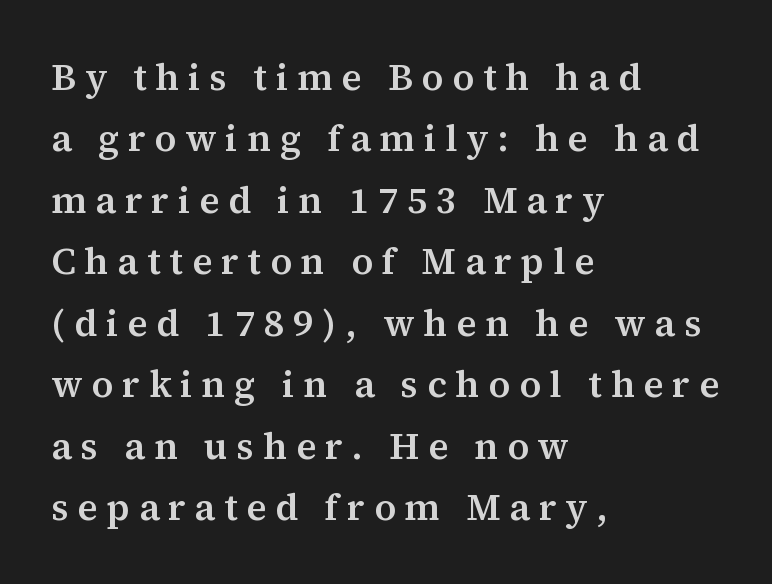
{"serif": "yes", "italic": "no", "width": "normal", "stroke_contrast": "medium", "x_height": "medium", "monospaced": "no", "underline": "no", "align": "left", "line_spacing": "normal", "line_spacing_ratio": 1.66, "letter_spacing": "wide", "letter_spacing_em": 0.24, "glyph_px": 37}
